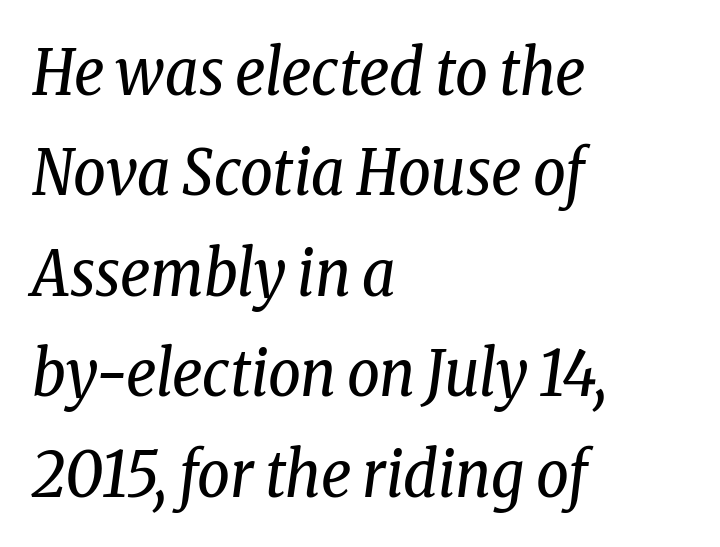
{"serif": "yes", "italic": "yes", "lean": "right", "slant_degrees": 8, "bold": "no", "weight": "regular", "width": "condensed", "stroke_contrast": "low", "x_height": "medium", "monospaced": "no", "underline": "no", "align": "left", "line_spacing": "normal", "line_spacing_ratio": 1.57, "letter_spacing": "normal", "letter_spacing_em": 0.0, "glyph_px": 64}
